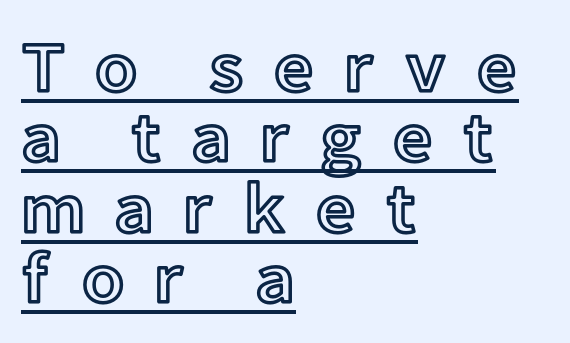
Q: Is the text italic (slanted)? A: No, it is upright.
Q: Is the text underlined? A: Yes.
Q: How is the paragraph aligned? A: Left-aligned.
Q: Is the spacing between letters normal or unusually wide? A: Unusually wide.
Q: Is the spacing between lines tight, normal or loose? A: Tight.
Q: Width (condensed, normal, or wide)? A: Normal.
Q: x-height? A: Medium.
Q: Monospaced? A: No.
